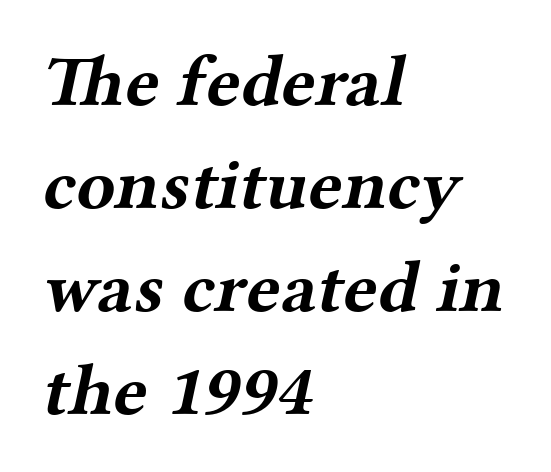
The image shows 72 px bold, wide serif type; set left-aligned, normal line spacing (1.43x), normal letter spacing, not underlined; medium stroke contrast and a medium x-height.
